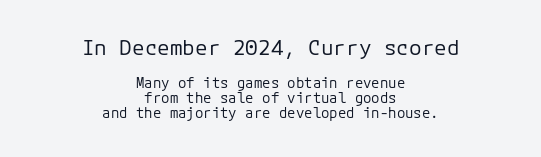
{"italic": "no", "bold": "no", "underline": "no", "align": "center", "line_spacing": "tight", "line_spacing_ratio": 1.09, "letter_spacing": "normal", "letter_spacing_em": 0.0, "larger_block": "first", "size_ratio": 1.5, "glyph_px": 21}
